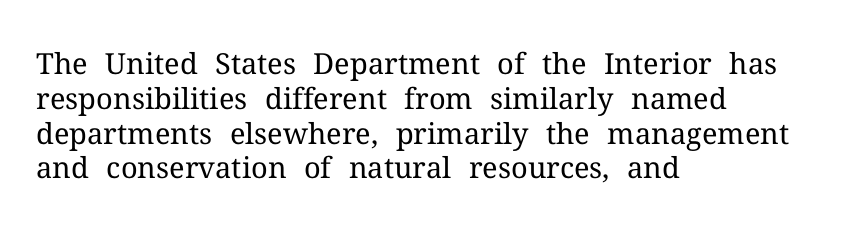
The image shows 29 px regular-weight serif type, upright; set left-aligned, line spacing 1.2x, normal letter spacing, not underlined; medium stroke contrast and a medium x-height.
